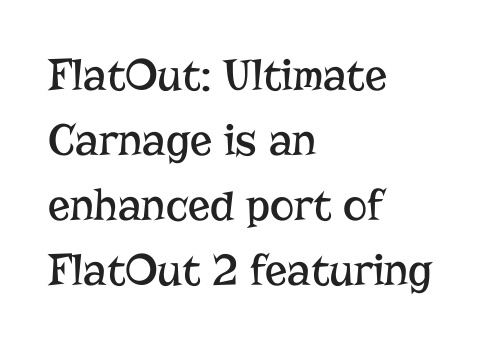
The image shows 46 px regular-weight serif type, upright; set left-aligned, normal line spacing (1.41x), normal letter spacing, not underlined; low stroke contrast and a medium x-height.
